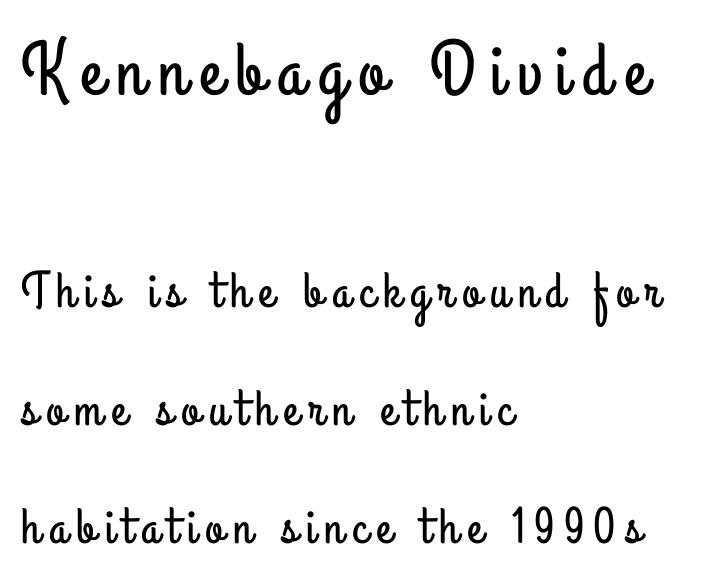
A typesetter would mark this as roman, not italic. The text was rendered using a sans face with plain stroke endings. The upper block of text is set noticeably larger than the block beneath it. The passage shown is typed in a proportional face where columns would drift.
